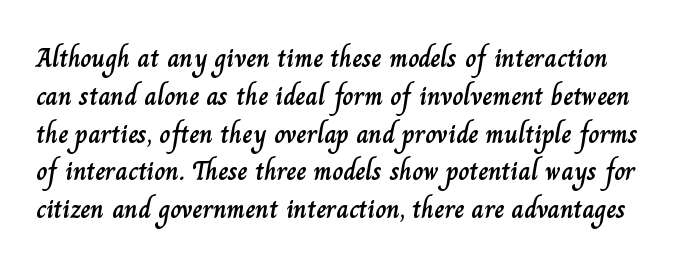
The image shows 27 px text type; set normal line spacing (1.4x), normal letter spacing, not underlined.
